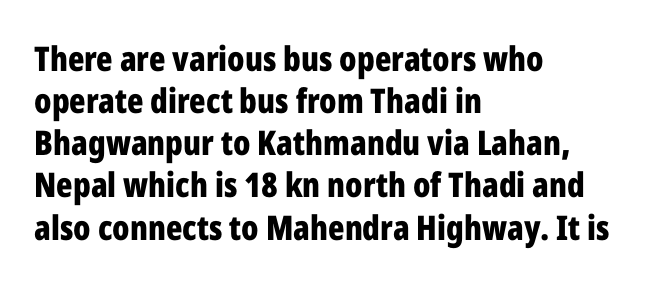
The image shows 34 px bold, condensed sans-serif type, upright; set left-aligned, line spacing 1.24x, normal letter spacing, not underlined; low stroke contrast and a medium x-height.
